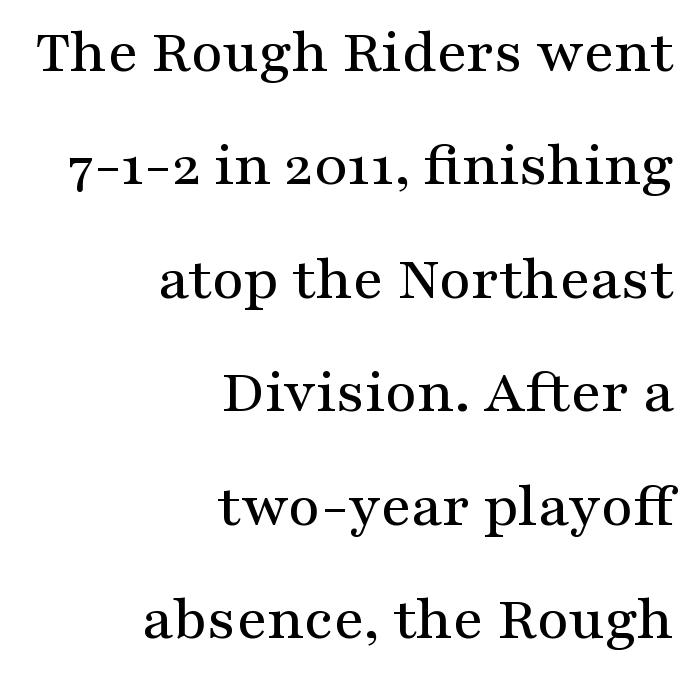
{"serif": "yes", "italic": "no", "width": "wide", "stroke_contrast": "medium", "x_height": "medium", "monospaced": "no", "underline": "no", "align": "right", "line_spacing_ratio": 1.83, "letter_spacing": "normal", "letter_spacing_em": 0.0, "glyph_px": 62}
